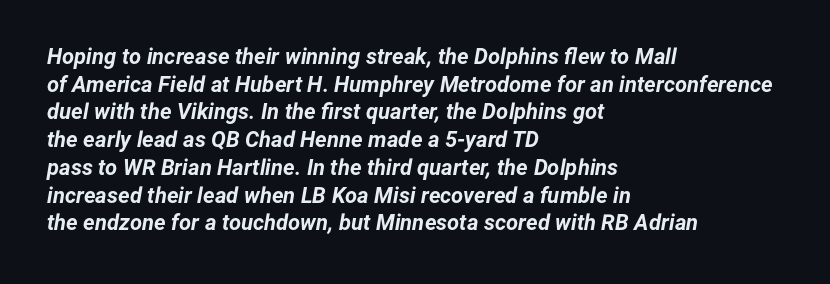
{"italic": "yes", "lean": "right", "slant_degrees": 12, "bold": "yes", "underline": "no", "align": "left", "line_spacing": "normal", "line_spacing_ratio": 1.26, "letter_spacing": "normal", "letter_spacing_em": 0.0, "glyph_px": 22}
